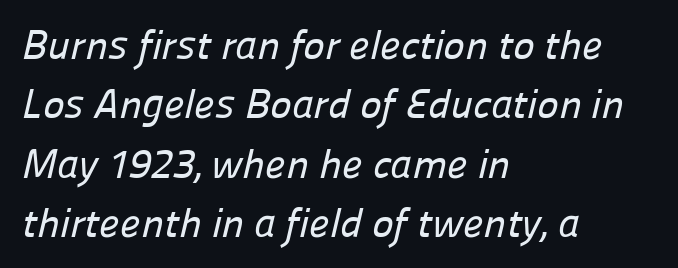
Q: Is the typeface a serif or a sans-serif typeface? A: Sans-serif.
Q: Is the text underlined? A: No.
Q: How is the paragraph aligned? A: Left-aligned.
Q: Is the spacing between letters normal or unusually wide? A: Normal.
Q: Is the spacing between lines tight, normal or loose? A: Normal.
Q: Width (condensed, normal, or wide)? A: Normal.
Q: Stroke contrast? A: Low.
Q: x-height? A: Medium.
Q: Monospaced? A: No.
